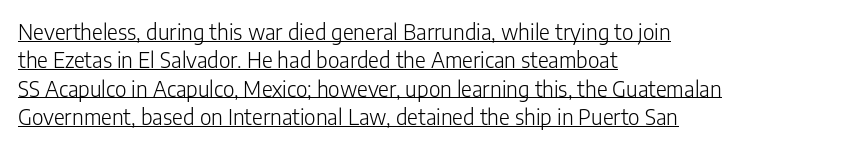
These lines keep a tight, regular rhythm from letter to letter. The lettering stays uniformly vertical, giving the passage a roman look. Successive baselines arrive at the customary interval. These glyphs show unthickened strokes, regular width or finer. Compared with undecorated copy, this sample adds a rule below the words.
